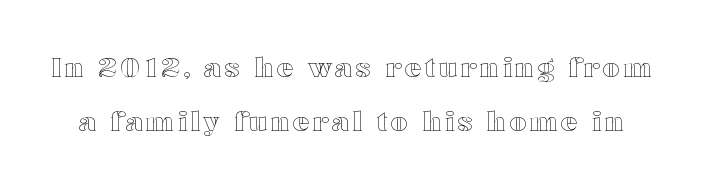
The image shows 27 px text type, upright; set loose line spacing (2.0x), not underlined.
